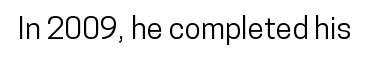
{"serif": "no", "italic": "no", "width": "condensed", "stroke_contrast": "low", "x_height": "medium", "monospaced": "no", "underline": "no", "letter_spacing": "normal", "letter_spacing_em": 0.0, "glyph_px": 30}
